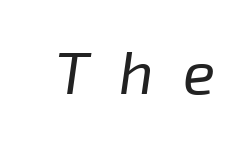
The image shows 60 px regular-weight type, italic (leaning right); set unusually wide letter spacing (+0.49 em), not underlined; low stroke contrast and a medium x-height.
